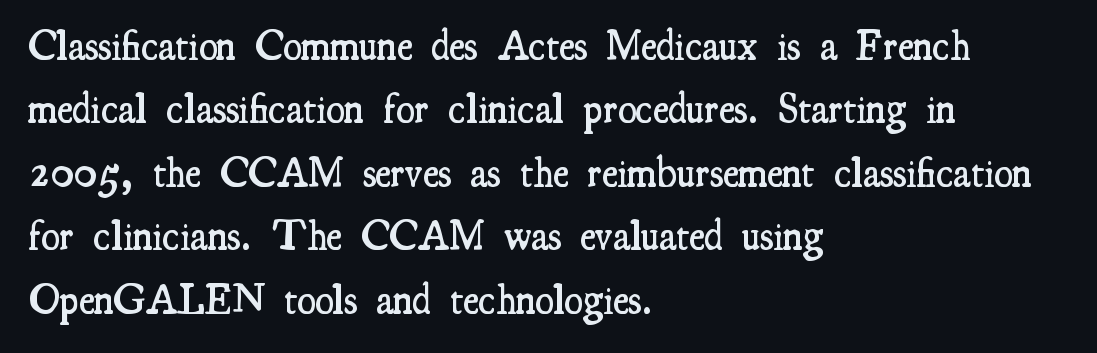
Q: Is the text bold? A: Semi-bold.
Q: Is the text italic (slanted)? A: No, it is upright.
Q: Is the typeface a serif or a sans-serif typeface? A: Serif.
Q: Is the text underlined? A: No.
Q: How is the paragraph aligned? A: Left-aligned.
Q: Is the spacing between letters normal or unusually wide? A: Normal.
Q: Is the spacing between lines tight, normal or loose? A: Normal.
Q: Width (condensed, normal, or wide)? A: Condensed.
Q: Stroke contrast? A: Medium.
Q: x-height? A: Small.
Q: Monospaced? A: No.
